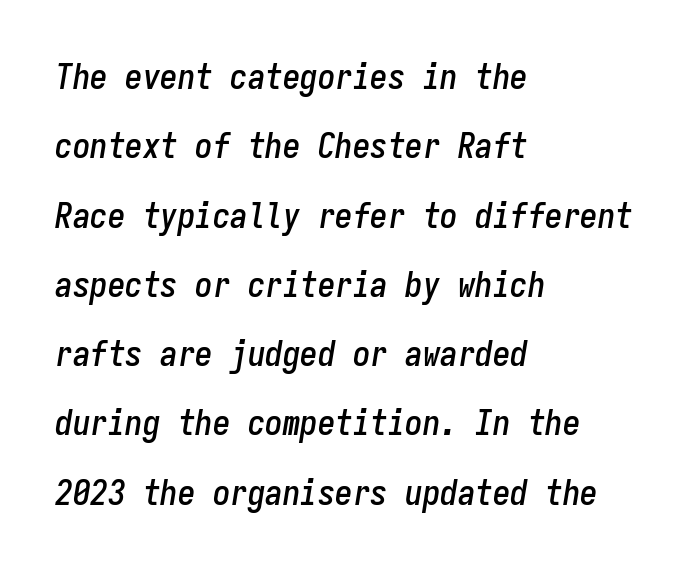
The image shows 35 px condensed type, italic (leaning right), monospaced; set left-aligned, loose line spacing (1.98x), normal letter spacing, not underlined; low stroke contrast and a medium x-height.
